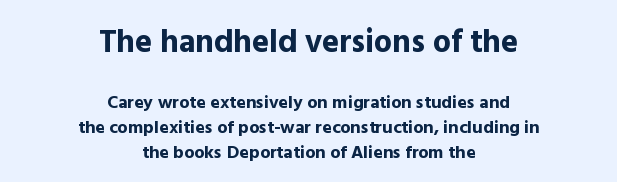
Reading top to bottom, the characters get smaller at the block break. The space beneath each line is pristine and unruled. The line texture is even and compact thanks to regular tracking. The lettering holds an erect, upright posture throughout. Layout note: lines centered.
